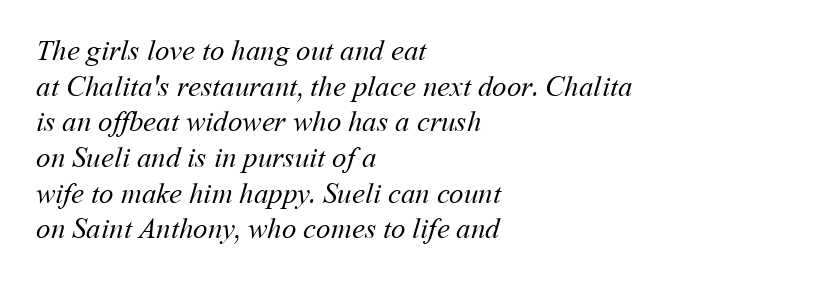
Caption: face not bold, strokes unweighted. The foot of each line stays bare and open. The lines in this sample share a left origin and differ only in where they stop. Standard letterfit; no display-style spreading of the glyphs. Each letter keeps its own natural width here, so spacing adapts to shape.
